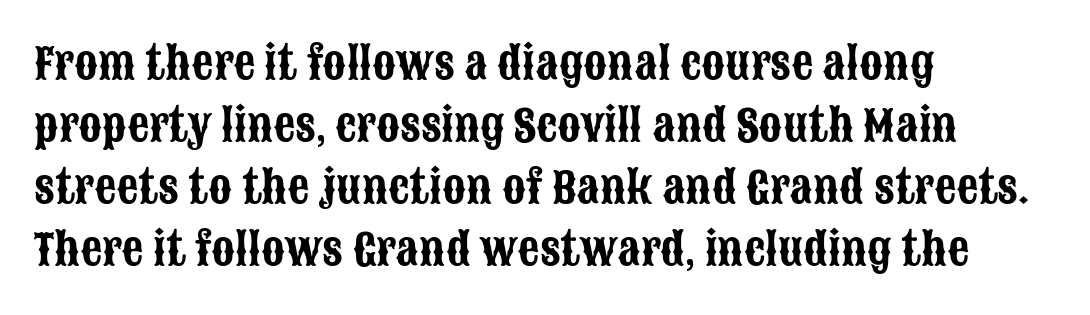
{"serif": "no", "italic": "no", "width": "condensed", "stroke_contrast": "low", "x_height": "large", "monospaced": "no", "underline": "no", "align": "left", "line_spacing": "normal", "line_spacing_ratio": 1.44, "letter_spacing": "normal", "letter_spacing_em": 0.0, "glyph_px": 43}
